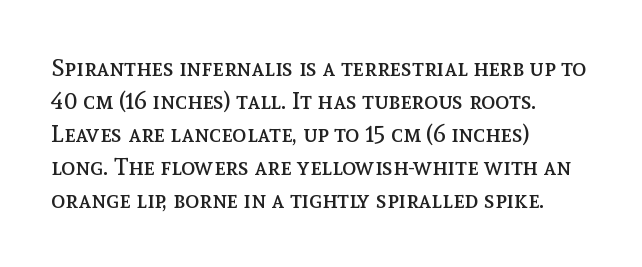
Q: Is the text bold? A: No.
Q: Is the text italic (slanted)? A: No, it is upright.
Q: Is the text underlined? A: No.
Q: How is the paragraph aligned? A: Left-aligned.
Q: Is the spacing between letters normal or unusually wide? A: Normal.
Q: Is the spacing between lines tight, normal or loose? A: Normal.
